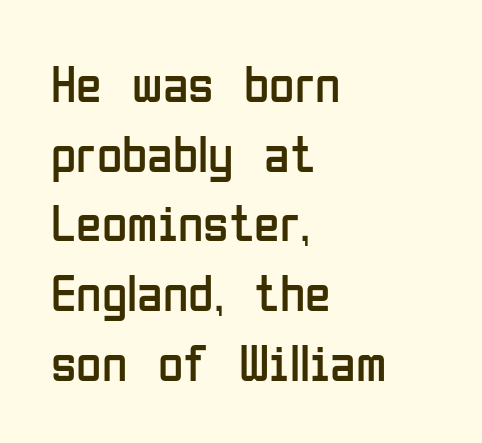
{"serif": "no", "italic": "no", "bold": "no", "weight": "regular", "width": "condensed", "stroke_contrast": "low", "x_height": "medium", "monospaced": "no", "underline": "no", "align": "left", "line_spacing": "normal", "line_spacing_ratio": 1.34, "letter_spacing": "normal", "letter_spacing_em": 0.0, "glyph_px": 52}
